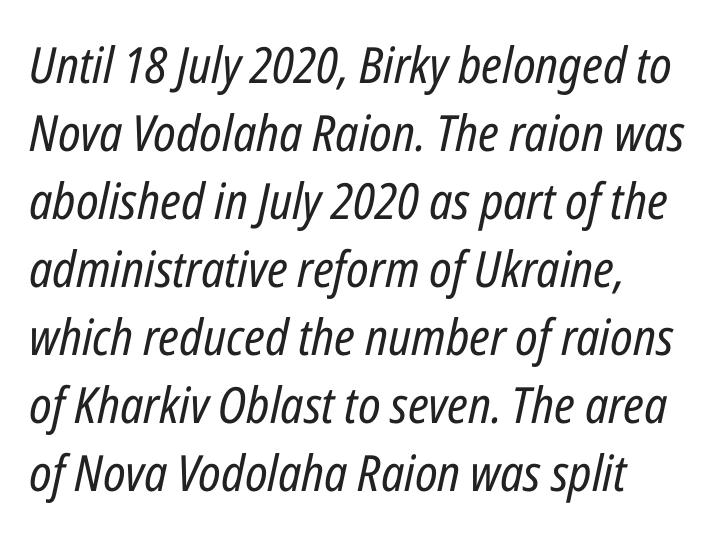
The image shows 50 px regular-weight, condensed type, italic (leaning right); set left-aligned, normal line spacing (1.36x), normal letter spacing, not underlined; low stroke contrast and a medium x-height.
